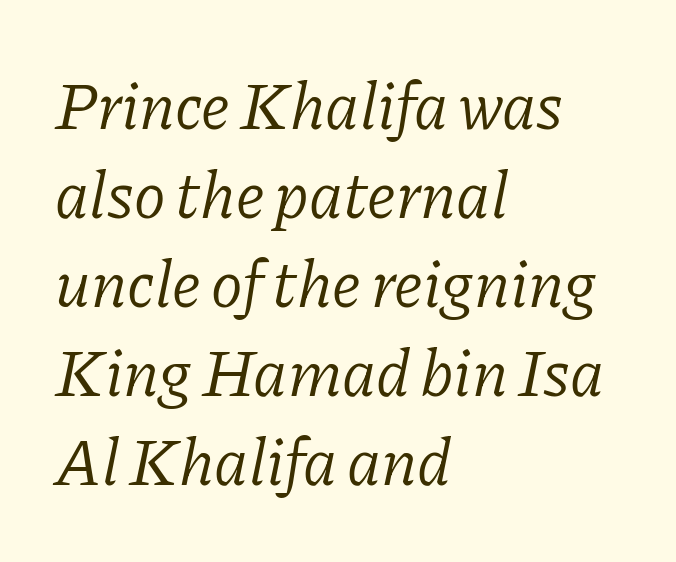
The image shows 66 px light serif type, italic (leaning right); set left-aligned, normal line spacing (1.35x), normal letter spacing, not underlined; low stroke contrast and a medium x-height.
